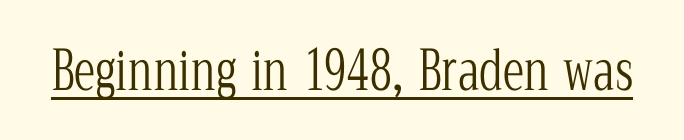
Is this a fixed-width face? No — the glyphs have proportional, varying widths. In designer terms, the underline attribute is active on this setting. A light-to-regular cut is what we see here. Standard letterfit; no display-style spreading of the glyphs. This is roman type, the default non-slanted kind. These lines are composed in type with serifs.
